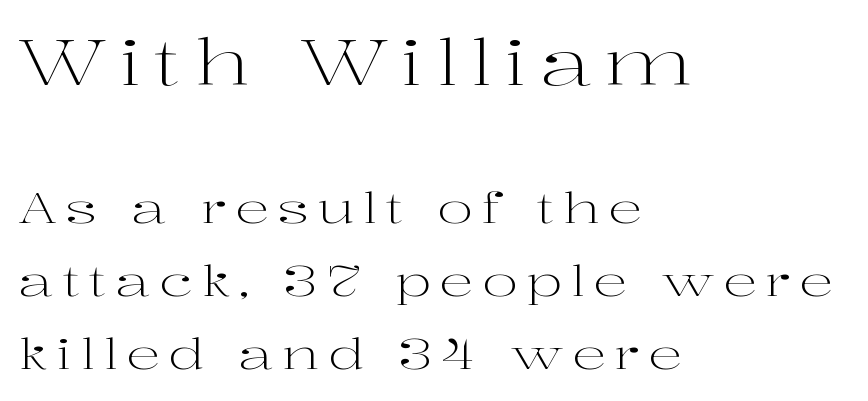
Q: Is the text bold? A: No.
Q: Is the text italic (slanted)? A: No, it is upright.
Q: Is the typeface a serif or a sans-serif typeface? A: Serif.
Q: Is the text underlined? A: No.
Q: How is the paragraph aligned? A: Left-aligned.
Q: Is the spacing between lines tight, normal or loose? A: Normal.
Q: Which block of text is set in a larger size, the first (top) or the second (bottom)? A: The first (top) one.
Q: Width (condensed, normal, or wide)? A: Wide.
Q: Stroke contrast? A: High.
Q: x-height? A: Medium.
Q: Monospaced? A: No.
